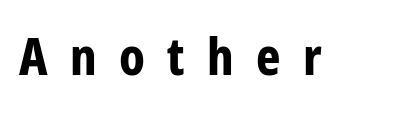
{"serif": "no", "italic": "no", "bold": "yes", "weight": "bold", "width": "condensed", "stroke_contrast": "low", "x_height": "medium", "monospaced": "no", "underline": "no", "letter_spacing": "wide", "letter_spacing_em": 0.43, "glyph_px": 52}
